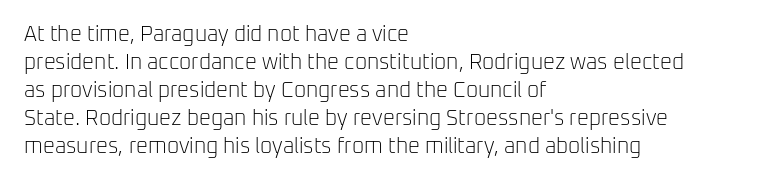
The paragraph has a hard left edge and a soft right edge. Rows of type keep a routine distance in the vertical direction. The letters sit at their default tracking, neither squeezed nor spread. Posture: vertical.
